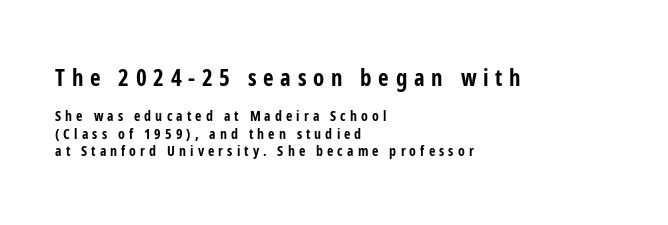
Q: Is the text bold? A: Yes.
Q: Is the text italic (slanted)? A: No, it is upright.
Q: Is the text underlined? A: No.
Q: How is the paragraph aligned? A: Left-aligned.
Q: Is the spacing between letters normal or unusually wide? A: Unusually wide.
Q: Is the spacing between lines tight, normal or loose? A: Normal.
Q: Which block of text is set in a larger size, the first (top) or the second (bottom)? A: The first (top) one.
